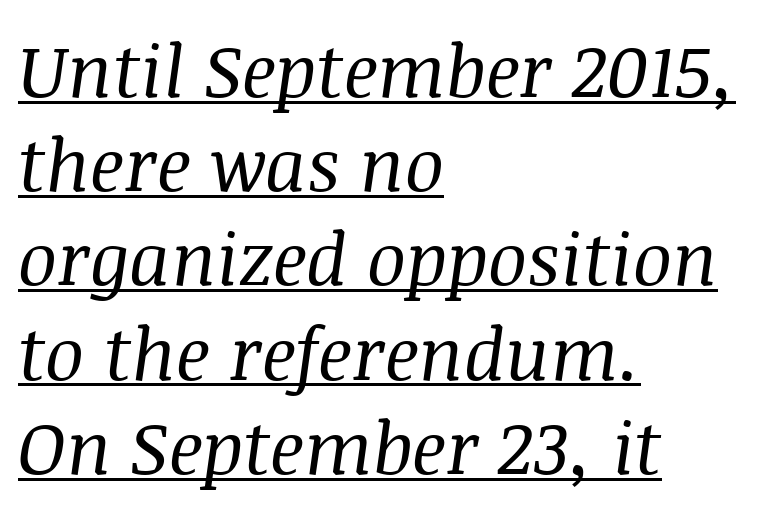
The lines sit at an ordinary, default distance from one another. The specimen includes a rule beneath the text block's lines. These lines stack with their left ends in a neat column. Honestly, the letter spacing is just normal — you wouldn't notice it.
